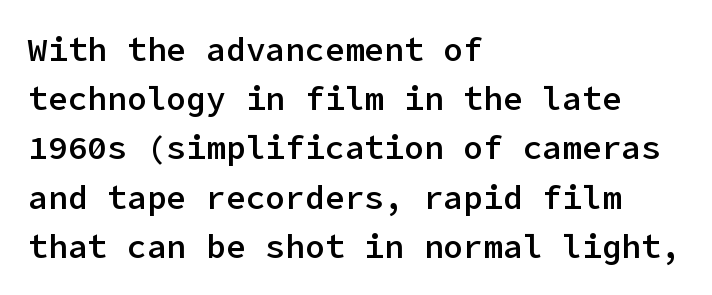
Q: Is the text bold? A: Semi-bold.
Q: Is the text italic (slanted)? A: No, it is upright.
Q: Is the typeface a serif or a sans-serif typeface? A: Sans-serif.
Q: Is the text underlined? A: No.
Q: How is the paragraph aligned? A: Left-aligned.
Q: Is the spacing between letters normal or unusually wide? A: Normal.
Q: Is the spacing between lines tight, normal or loose? A: Normal.
Q: Width (condensed, normal, or wide)? A: Normal.
Q: Stroke contrast? A: Low.
Q: x-height? A: Medium.
